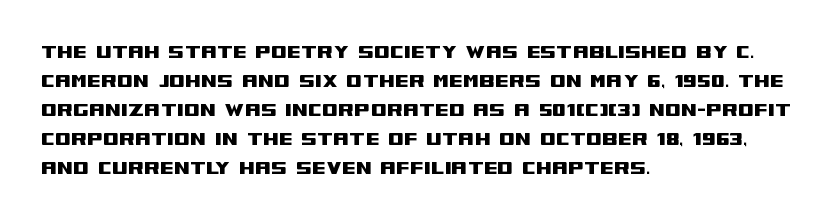
{"italic": "no", "underline": "no", "align": "left", "line_spacing": "normal", "line_spacing_ratio": 1.26, "letter_spacing": "normal", "letter_spacing_em": 0.0, "glyph_px": 23}
